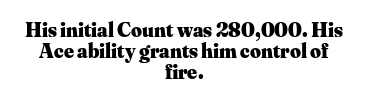
{"italic": "no", "bold": "yes", "underline": "no", "align": "center", "line_spacing": "tight", "line_spacing_ratio": 0.99, "letter_spacing": "normal", "letter_spacing_em": 0.0, "glyph_px": 21}
